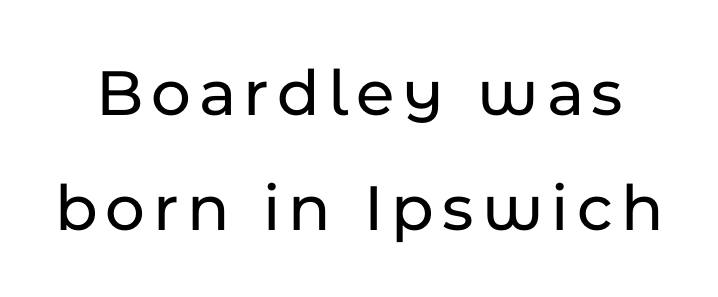
The image shows 68 px sans-serif type, upright; set normal line spacing (1.69x), not underlined; low stroke contrast and a medium x-height.
